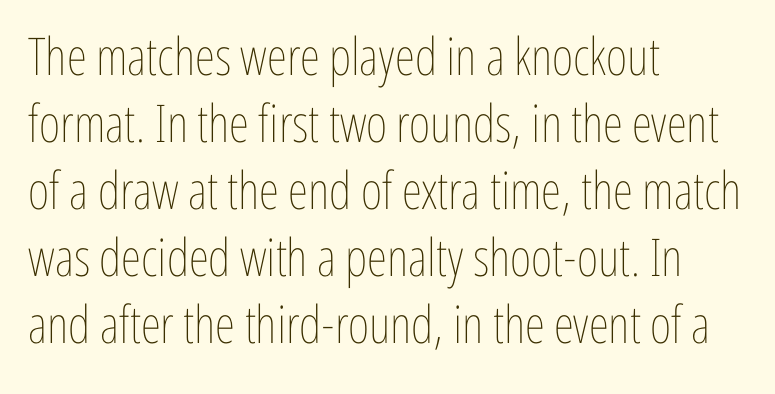
Evenly set lines give the paragraph a standard silhouette. The rendering uses natural spacing where letterforms have individual widths. The typesetting does not lean heavy: it is not bold. Designer's note — italics off, roman on. The text block is weighted toward the left margin, trailing off unevenly rightward.
